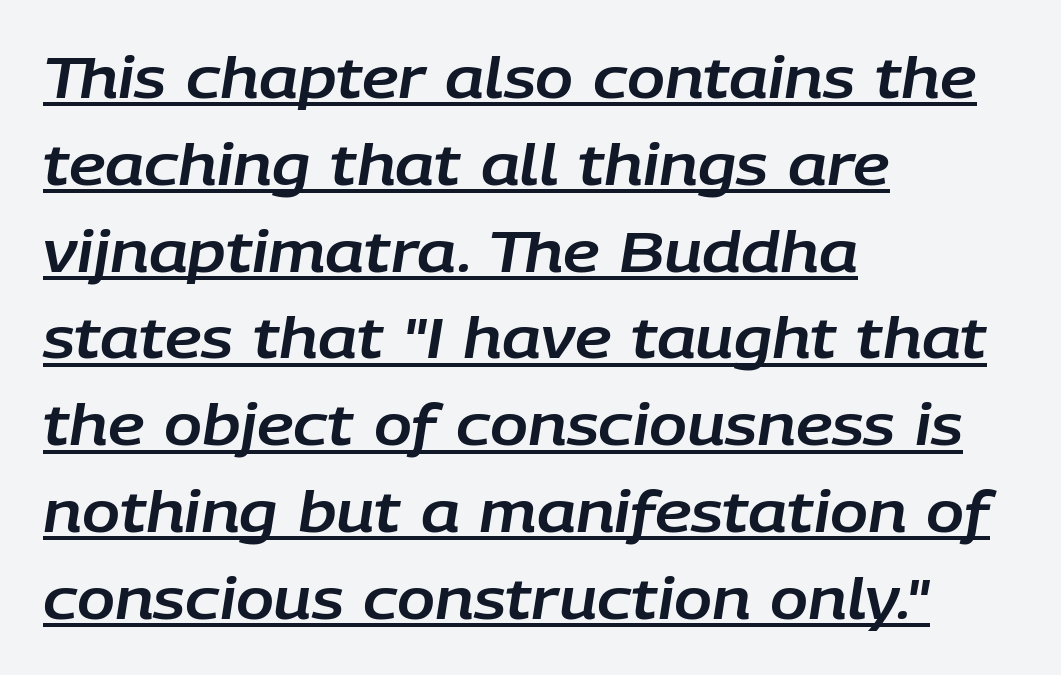
Q: Is the text italic (slanted)? A: Yes, it leans right by about 9 degrees.
Q: Is the text underlined? A: Yes.
Q: How is the paragraph aligned? A: Left-aligned.
Q: Is the spacing between letters normal or unusually wide? A: Normal.
Q: Is the spacing between lines tight, normal or loose? A: Normal.
Q: Width (condensed, normal, or wide)? A: Normal.
Q: Stroke contrast? A: Low.
Q: x-height? A: Large.
Q: Monospaced? A: No.
